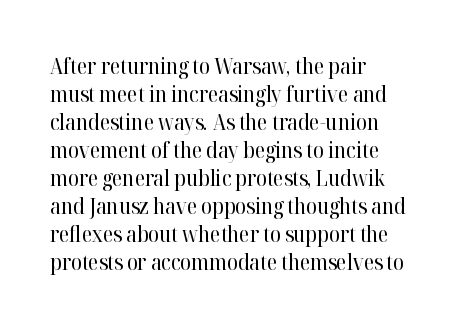
No extra ink here — the face is not bold. Students, observe: this is what conventionally led text looks like. Visually the block forms a straight wall on the left and a jagged coastline on the right. Clear beneath every line of the passage.
